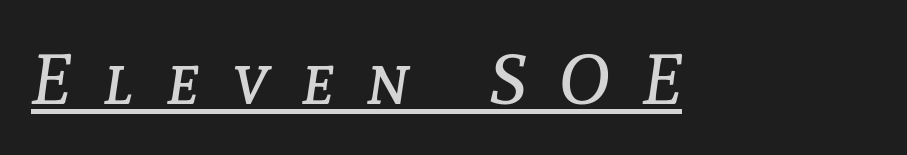
Q: Is the text bold? A: No.
Q: Is the text italic (slanted)? A: Yes, it leans right by about 8 degrees.
Q: Is the text underlined? A: Yes.
Q: Is the spacing between letters normal or unusually wide? A: Unusually wide.
Q: Width (condensed, normal, or wide)? A: Normal.
Q: Stroke contrast? A: Low.
Q: x-height? A: Medium.
Q: Monospaced? A: No.
